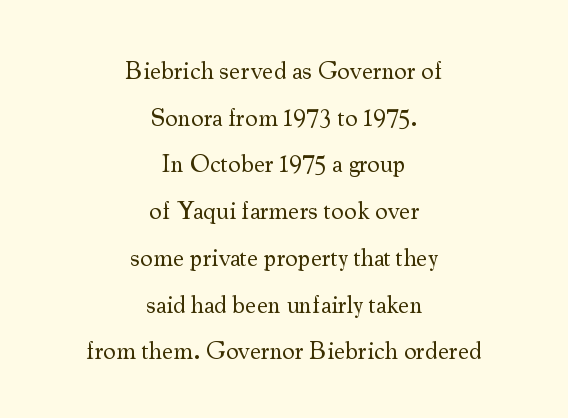
The image shows 25 px text type, upright; set centered, line spacing 1.87x, normal letter spacing, not underlined.
